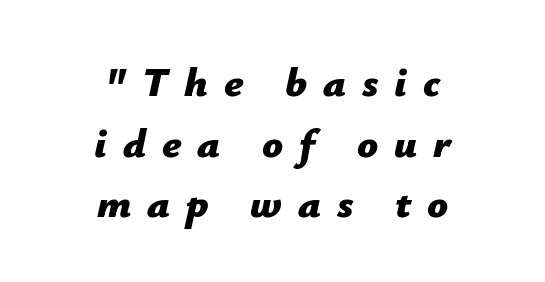
Quick note: underline off. Normally led — the rows are evenly, conventionally spaced. These lines carry a lot of weight — the face is fully bold. Here the glyphs are tracked loosely, breaking word shapes into spaced letters. Note the varied advance widths — an 'i' is clearly narrower than an 'm'.
